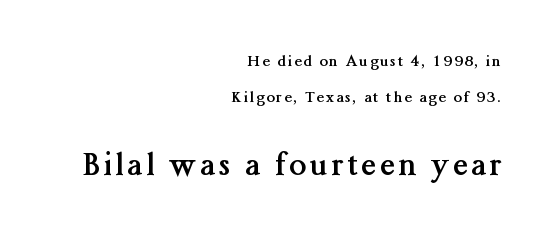
{"serif": "yes", "italic": "no", "bold": "yes", "weight": "semibold", "width": "normal", "stroke_contrast": "medium", "x_height": "medium", "monospaced": "no", "underline": "no", "align": "right", "line_spacing": "loose", "line_spacing_ratio": 2.38, "larger_block": "second", "size_ratio": 2.0, "glyph_px": 30}
